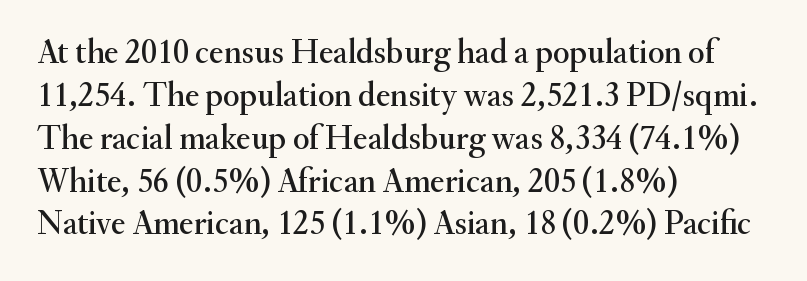
Q: Is the text italic (slanted)? A: No, it is upright.
Q: Is the typeface a serif or a sans-serif typeface? A: Serif.
Q: Is the text underlined? A: No.
Q: How is the paragraph aligned? A: Left-aligned.
Q: Is the spacing between letters normal or unusually wide? A: Normal.
Q: Is the spacing between lines tight, normal or loose? A: Normal.
Q: Width (condensed, normal, or wide)? A: Normal.
Q: Stroke contrast? A: Medium.
Q: x-height? A: Small.
Q: Monospaced? A: No.
